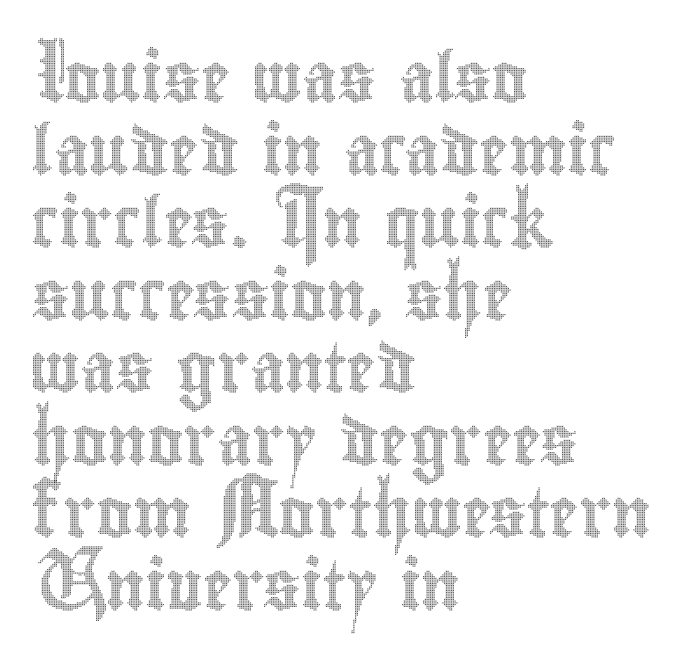
The image shows 49 px condensed type, upright; set left-aligned, normal line spacing (1.48x), normal letter spacing, not underlined; a small x-height.
